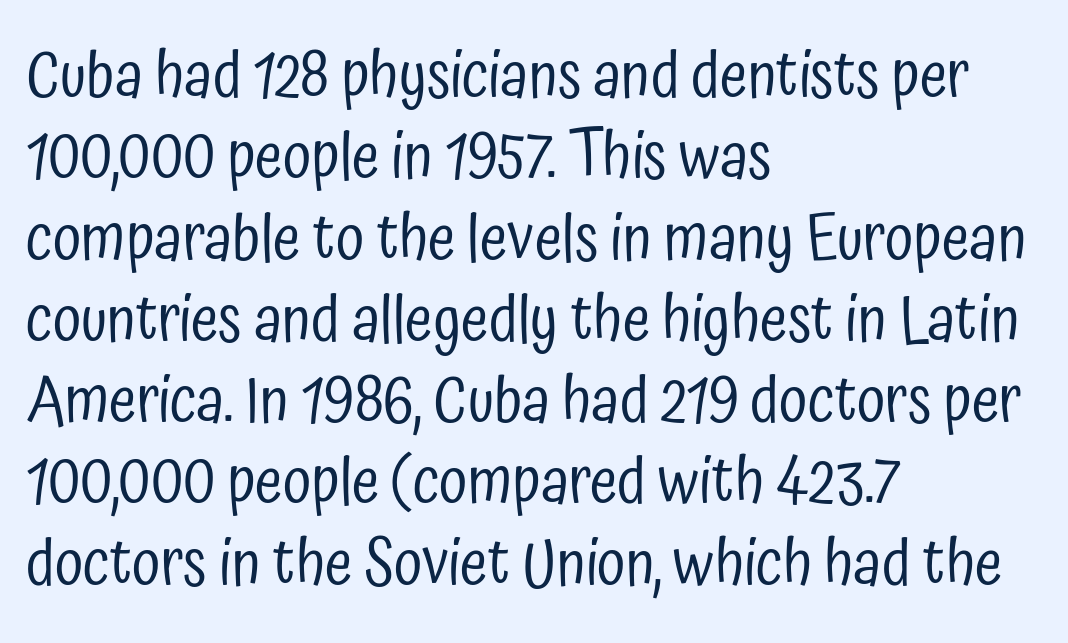
{"serif": "no", "italic": "no", "bold": "no", "weight": "regular", "width": "condensed", "stroke_contrast": "low", "x_height": "medium", "monospaced": "no", "underline": "no", "align": "left", "line_spacing": "normal", "line_spacing_ratio": 1.29, "letter_spacing": "normal", "letter_spacing_em": 0.0, "glyph_px": 63}
